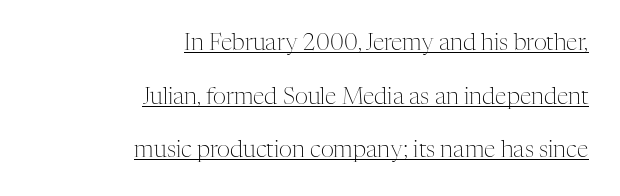
Q: Is the text bold? A: No.
Q: Is the text italic (slanted)? A: No, it is upright.
Q: Is the text underlined? A: Yes.
Q: How is the paragraph aligned? A: Right-aligned.
Q: Is the spacing between letters normal or unusually wide? A: Normal.
Q: Is the spacing between lines tight, normal or loose? A: Loose.
